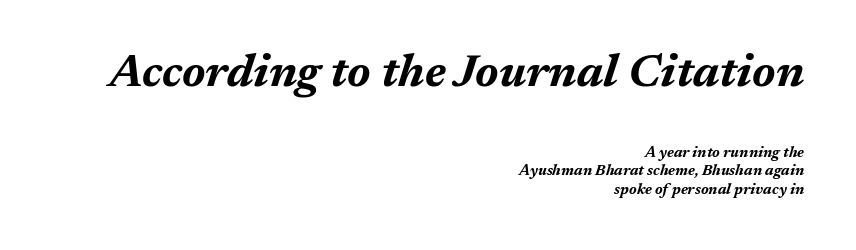
The image shows 46 px bold type, italic (leaning right); set right-aligned, line spacing 1.22x, normal letter spacing, not underlined; the first (top) block is 3.07x larger; medium stroke contrast and a medium x-height.
